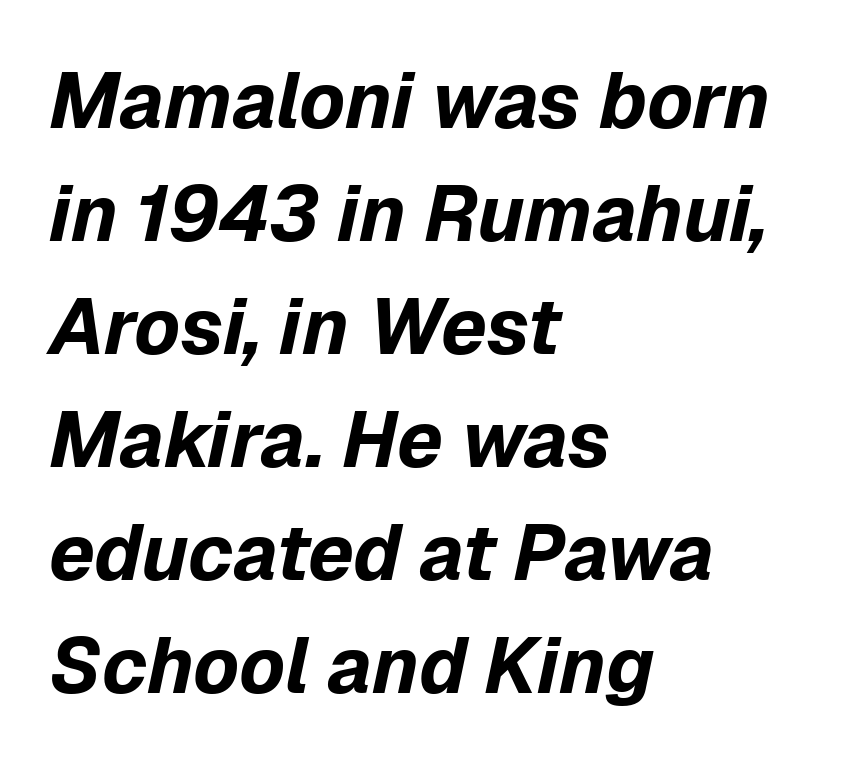
The image shows 78 px bold type, italic (leaning right); set left-aligned, normal line spacing (1.45x), normal letter spacing, not underlined; low stroke contrast and a medium x-height.
